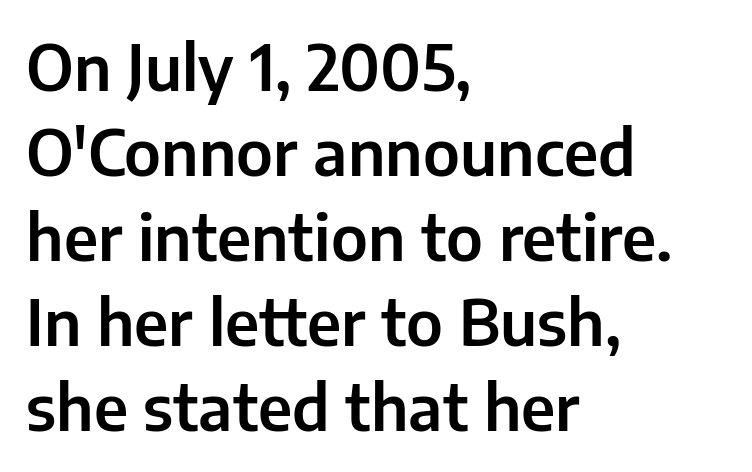
{"serif": "no", "italic": "no", "width": "normal", "stroke_contrast": "low", "x_height": "medium", "monospaced": "no", "underline": "no", "align": "left", "line_spacing": "normal", "line_spacing_ratio": 1.35, "letter_spacing": "normal", "letter_spacing_em": 0.0, "glyph_px": 63}
